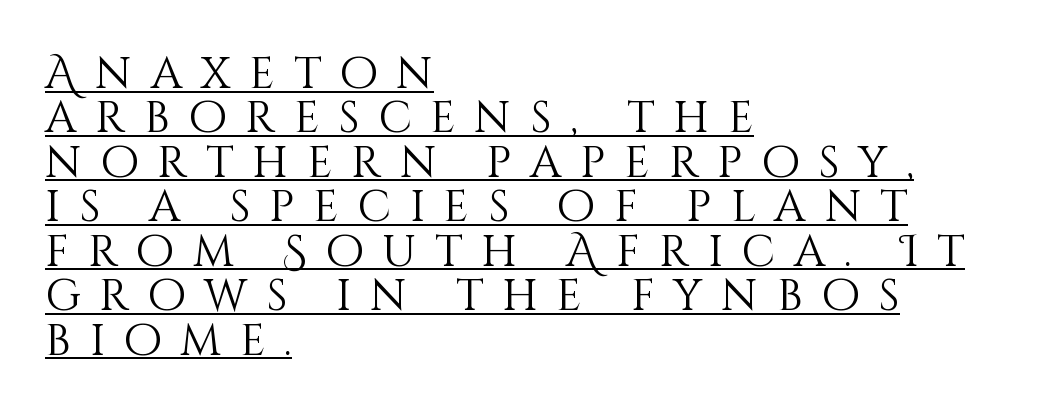
{"italic": "no", "bold": "no", "weight": "light", "width": "normal", "stroke_contrast": "medium", "x_height": "large", "monospaced": "no", "underline": "yes", "align": "left", "line_spacing": "tight", "line_spacing_ratio": 1.01, "letter_spacing": "wide", "letter_spacing_em": 0.43, "glyph_px": 44}
